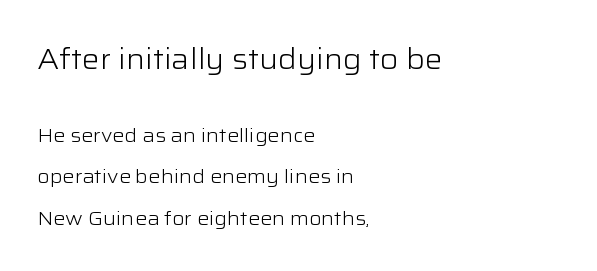
{"serif": "no", "italic": "no", "bold": "no", "weight": "light", "width": "wide", "stroke_contrast": "low", "x_height": "medium", "monospaced": "no", "underline": "no", "align": "left", "line_spacing": "loose", "line_spacing_ratio": 2.17, "letter_spacing": "normal", "letter_spacing_em": 0.0, "larger_block": "first", "size_ratio": 1.47, "glyph_px": 28}
